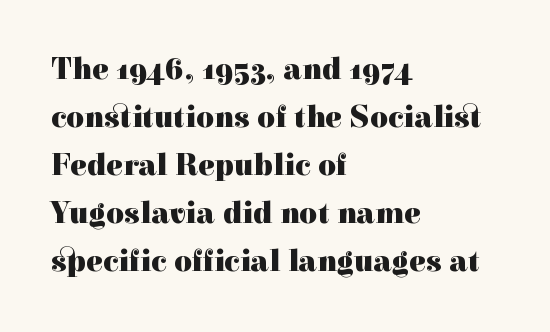
The image shows 31 px heavy serif type, upright; set left-aligned, normal line spacing (1.55x), normal letter spacing, not underlined; a medium x-height.
